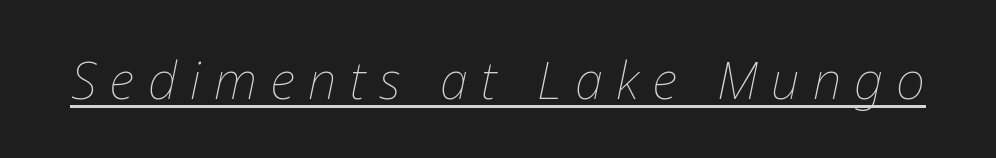
The letters are spread apart with noticeably loose tracking. This sample uses an oblique cut, with every glyph tilted off the vertical. Vertical stems look standard width or narrower in stroke. Check the space under the baseline: a stroke is drawn there. This sample has the flowing, uneven cadence of proportional lettering.
